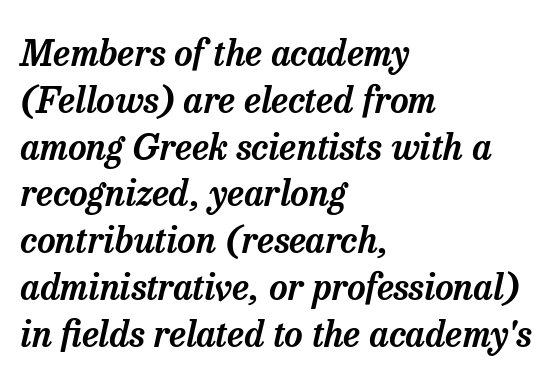
{"serif": "yes", "italic": "yes", "lean": "right", "slant_degrees": 13, "width": "normal", "stroke_contrast": "low", "x_height": "medium", "monospaced": "no", "underline": "no", "align": "left", "line_spacing": "normal", "line_spacing_ratio": 1.3, "letter_spacing": "normal", "letter_spacing_em": 0.0, "glyph_px": 36}
